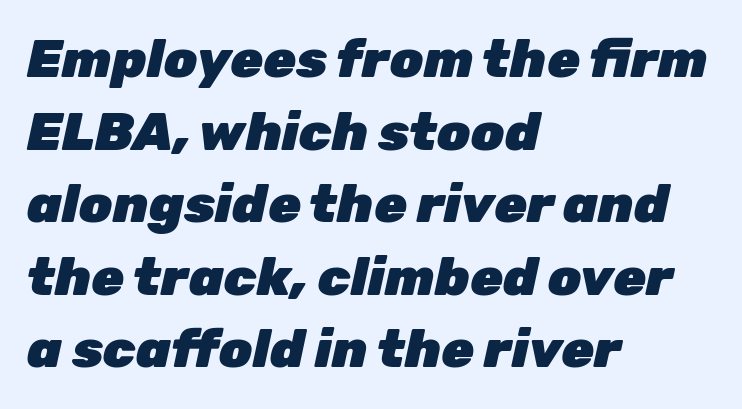
The passage shown is typed in a proportional face where columns would drift. Is the type slanted? Yes — the strokes lean at a clear angle. The words here are not underlined. Summary of vertical rhythm: regular, with standard interline spacing. A typesetter would call this zero additional tracking.
